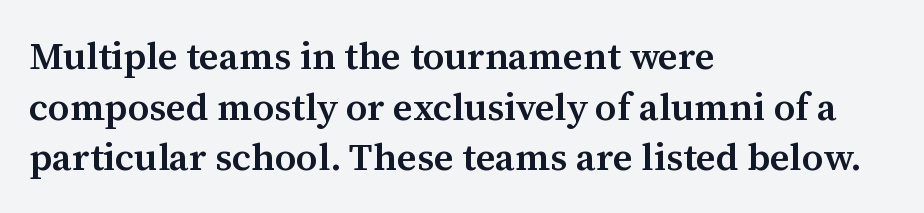
{"serif": "yes", "italic": "no", "bold": "semi", "weight": "semibold", "width": "normal", "stroke_contrast": "medium", "x_height": "medium", "monospaced": "no", "underline": "no", "align": "left", "line_spacing": "normal", "line_spacing_ratio": 1.33, "letter_spacing": "normal", "letter_spacing_em": 0.0, "glyph_px": 38}
